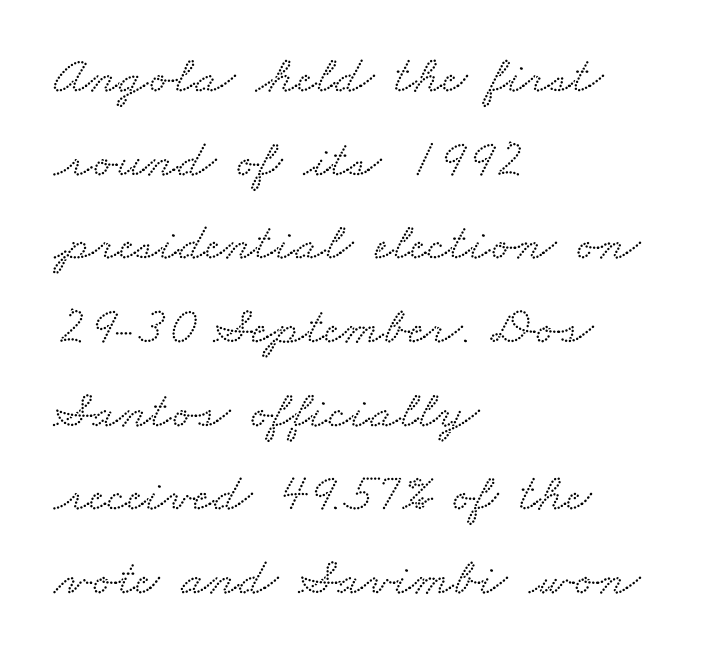
Q: Is the text underlined? A: No.
Q: How is the paragraph aligned? A: Left-aligned.
Q: Is the spacing between letters normal or unusually wide? A: Normal.
Q: Is the spacing between lines tight, normal or loose? A: Normal.
Q: Width (condensed, normal, or wide)? A: Wide.
Q: Stroke contrast? A: Low.
Q: x-height? A: Small.
Q: Monospaced? A: No.
